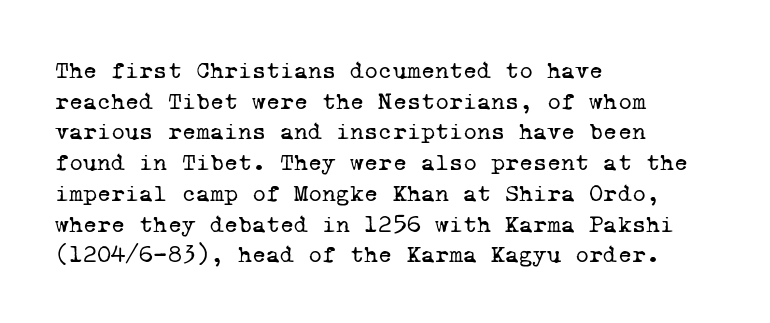
{"bold": "no", "underline": "no", "align": "left", "line_spacing": "normal", "line_spacing_ratio": 1.28, "letter_spacing": "normal", "letter_spacing_em": 0.0, "glyph_px": 24}
